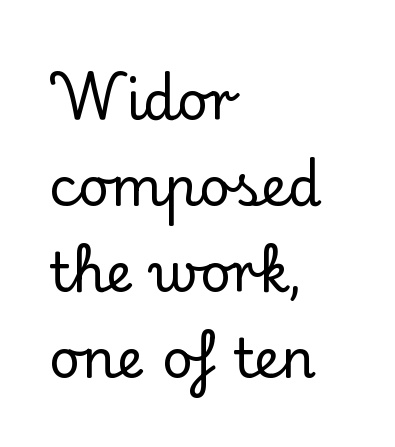
Proportional: the letters do not fall into vertical columns. Is there much room between lines? A standard amount, neither cramped nor airy. This rendering uses left alignment, leaving the right contour irregular. Tracking here is standard; glyphs follow each other at the usual distance.
